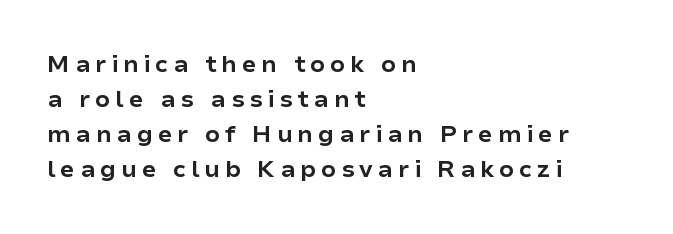
Q: Is the text bold? A: Yes.
Q: Is the text italic (slanted)? A: No, it is upright.
Q: Is the text underlined? A: No.
Q: How is the paragraph aligned? A: Left-aligned.
Q: Is the spacing between lines tight, normal or loose? A: Normal.
